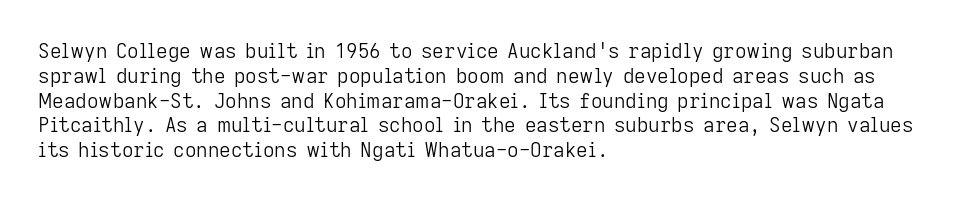
Each stroke keeps to a modest, everyday thickness or less. The type is set solid horizontally, with unmodified tracking. Italic: no, the glyphs are upright roman. In CSS terms this would be text-align: left.
